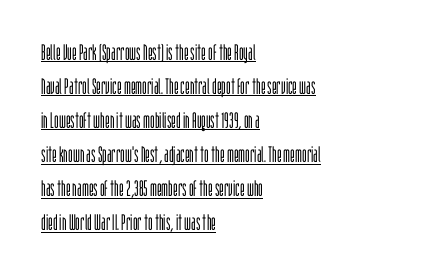
The image shows 22 px text type, upright; set left-aligned, normal line spacing (1.55x), normal letter spacing, underlined.
